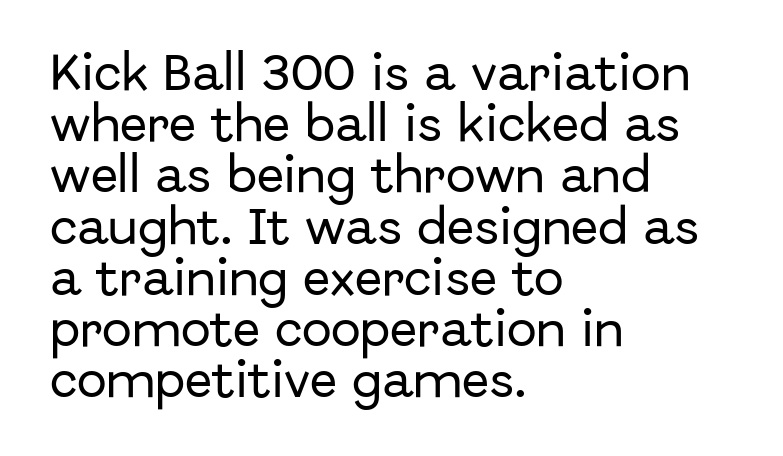
Q: Is the text italic (slanted)? A: No, it is upright.
Q: Is the typeface a serif or a sans-serif typeface? A: Sans-serif.
Q: Is the text underlined? A: No.
Q: How is the paragraph aligned? A: Left-aligned.
Q: Is the spacing between letters normal or unusually wide? A: Normal.
Q: Is the spacing between lines tight, normal or loose? A: Normal.
Q: Width (condensed, normal, or wide)? A: Normal.
Q: Stroke contrast? A: Low.
Q: x-height? A: Medium.
Q: Monospaced? A: No.
